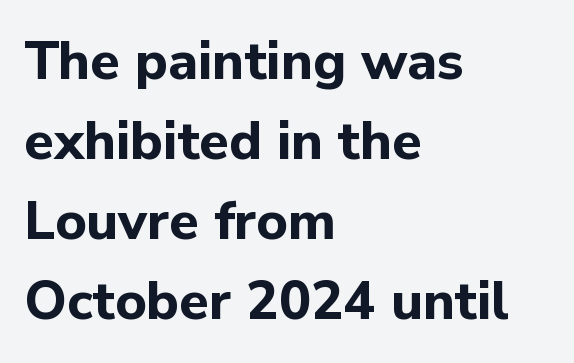
Successive baselines arrive at the customary interval. Standard letterfit; no display-style spreading of the glyphs. Stroke thickness is high; the sample reads as a true bold. These lines are rendered in a variable-pitch font. Rendered with straight, roman letterforms.
